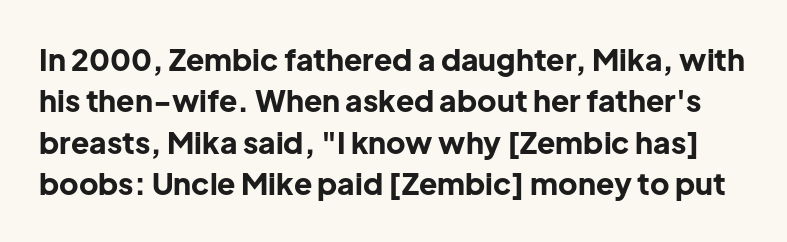
The image shows 30 px bold sans-serif type, upright; set normal line spacing (1.38x), normal letter spacing, not underlined; low stroke contrast and a medium x-height.
